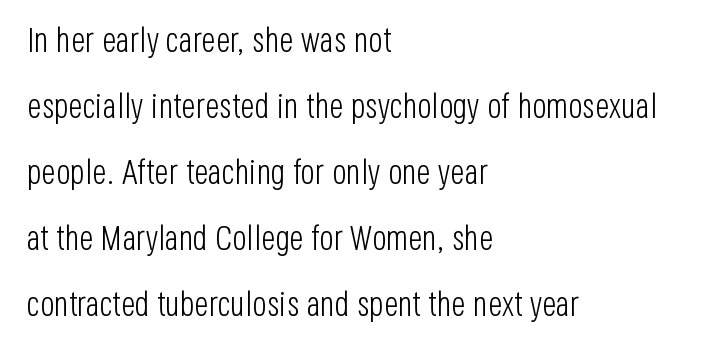
The image shows 34 px light, condensed sans-serif type, upright; set left-aligned, loose line spacing (1.94x), normal letter spacing, not underlined; low stroke contrast and a large x-height.
